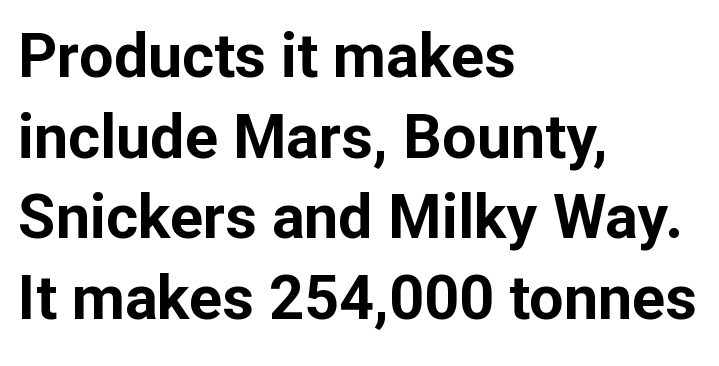
Q: Is the text bold? A: Yes.
Q: Is the text italic (slanted)? A: No, it is upright.
Q: Is the typeface a serif or a sans-serif typeface? A: Sans-serif.
Q: Is the text underlined? A: No.
Q: How is the paragraph aligned? A: Left-aligned.
Q: Is the spacing between letters normal or unusually wide? A: Normal.
Q: Is the spacing between lines tight, normal or loose? A: Normal.
Q: Width (condensed, normal, or wide)? A: Normal.
Q: Stroke contrast? A: Low.
Q: x-height? A: Medium.
Q: Monospaced? A: No.
